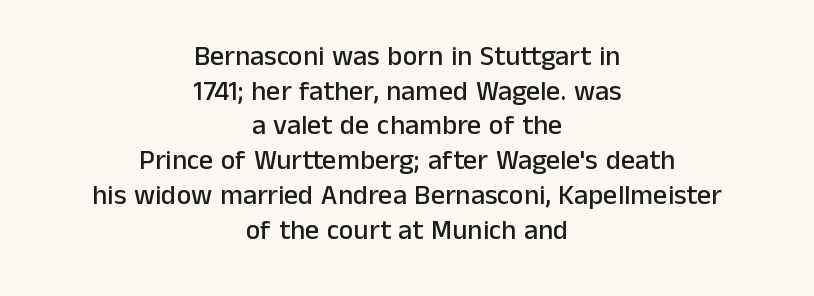
Q: Is the text italic (slanted)? A: No, it is upright.
Q: Is the typeface a serif or a sans-serif typeface? A: Sans-serif.
Q: Is the text underlined? A: No.
Q: How is the paragraph aligned? A: Centered.
Q: Is the spacing between letters normal or unusually wide? A: Normal.
Q: Width (condensed, normal, or wide)? A: Normal.
Q: Stroke contrast? A: Low.
Q: x-height? A: Medium.
Q: Monospaced? A: No.
